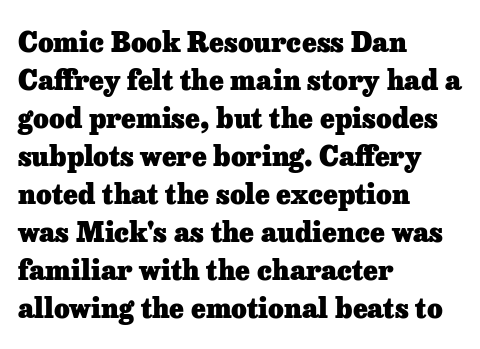
{"italic": "no", "bold": "yes", "underline": "no", "align": "left", "line_spacing": "normal", "line_spacing_ratio": 1.41, "letter_spacing": "normal", "letter_spacing_em": 0.0, "glyph_px": 27}
